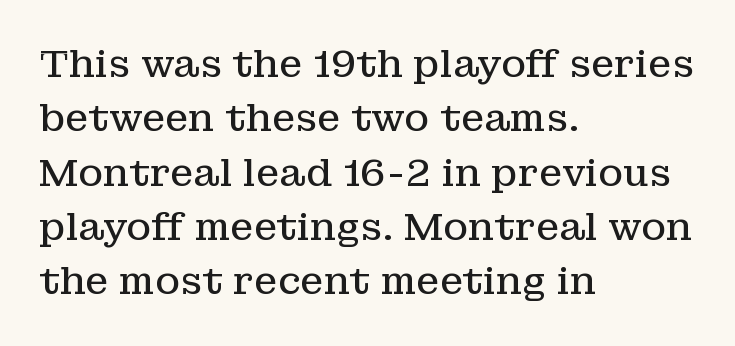
{"serif": "yes", "italic": "no", "bold": "no", "weight": "regular", "width": "normal", "stroke_contrast": "low", "x_height": "medium", "monospaced": "no", "underline": "no", "align": "left", "line_spacing": "normal", "line_spacing_ratio": 1.43, "letter_spacing": "normal", "letter_spacing_em": 0.0, "glyph_px": 38}
